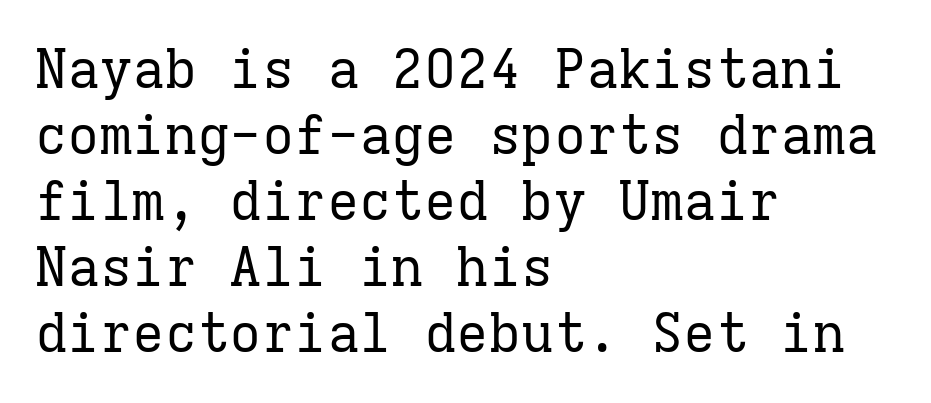
Q: Is the text bold? A: No.
Q: Is the text italic (slanted)? A: No, it is upright.
Q: Is the typeface a serif or a sans-serif typeface? A: Serif.
Q: Is the text underlined? A: No.
Q: How is the paragraph aligned? A: Left-aligned.
Q: Is the spacing between letters normal or unusually wide? A: Normal.
Q: Width (condensed, normal, or wide)? A: Normal.
Q: Stroke contrast? A: Low.
Q: x-height? A: Medium.
Q: Monospaced? A: Yes.
